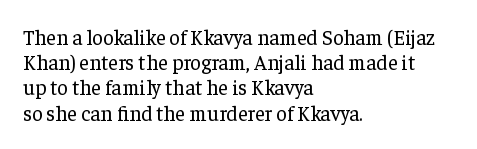
The letterforms sit shoulder to shoulder at normal distance. Typeset ragged right — the left edge is the straight one. The lettering holds an erect, upright posture throughout. Vertical stems look standard width or narrower in stroke. Beneath every word, the page is bare.
